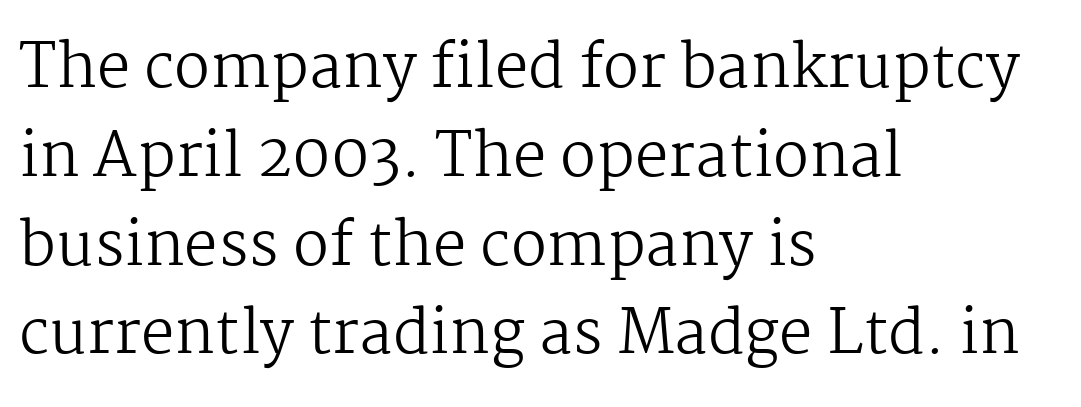
The image shows 60 px regular-weight serif type, upright; set left-aligned, normal line spacing (1.48x), normal letter spacing, not underlined; medium stroke contrast and a medium x-height.
